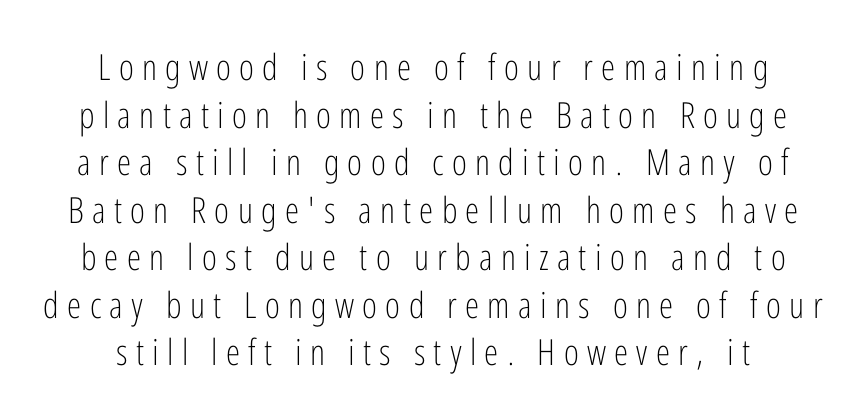
Q: Is the text bold? A: No.
Q: Is the text italic (slanted)? A: No, it is upright.
Q: Is the typeface a serif or a sans-serif typeface? A: Sans-serif.
Q: Is the text underlined? A: No.
Q: Is the spacing between letters normal or unusually wide? A: Unusually wide.
Q: Is the spacing between lines tight, normal or loose? A: Normal.
Q: Width (condensed, normal, or wide)? A: Condensed.
Q: Stroke contrast? A: Low.
Q: x-height? A: Medium.
Q: Monospaced? A: No.
